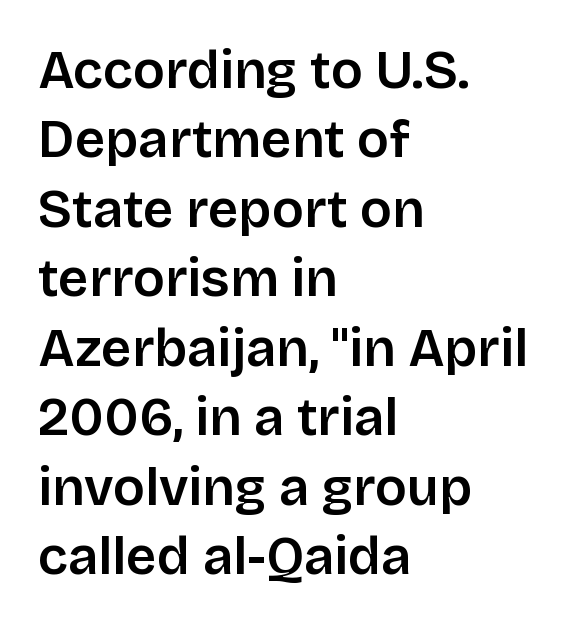
Do the characters align in a grid? No, the font is proportional. Each line starts at the same left margin while the right side varies. The space directly below the letters is spotless. The characters display no serif detailing; their extremities are plain.
